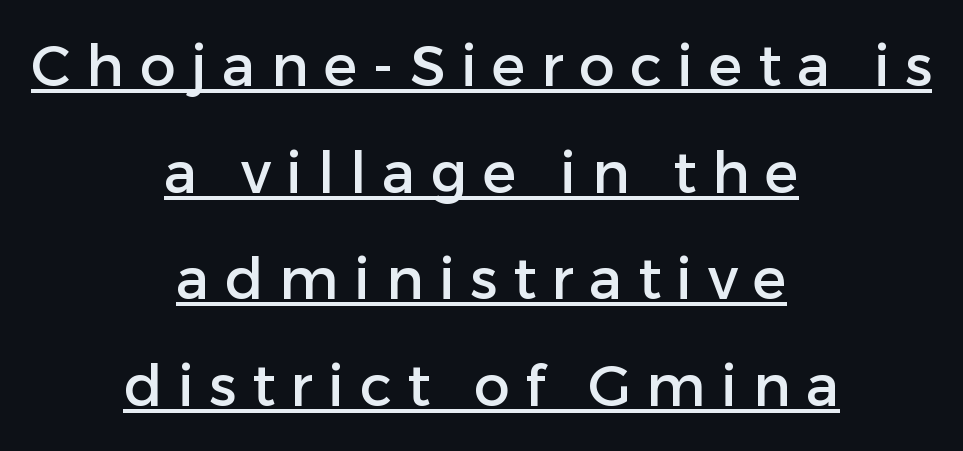
A continuous stroke trails under the words, as in a hyperlink. Horizontal alignment here is central, giving a formal, balanced look. Tracking value appears strongly positive — letters spread wide. These lines are rendered in a variable-pitch font.
